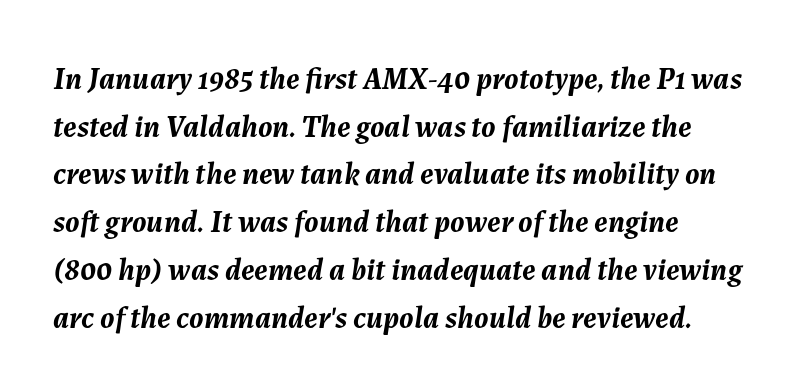
{"italic": "yes", "lean": "right", "slant_degrees": 7, "bold": "yes", "weight": "semibold", "width": "normal", "stroke_contrast": "medium", "x_height": "medium", "monospaced": "no", "underline": "no", "align": "left", "line_spacing": "normal", "line_spacing_ratio": 1.54, "letter_spacing": "normal", "letter_spacing_em": 0.0, "glyph_px": 31}
